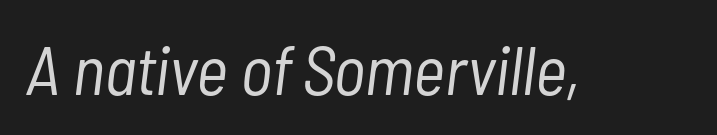
Q: Is the text bold? A: No.
Q: Is the text italic (slanted)? A: Yes, it leans right by about 7 degrees.
Q: Is the text underlined? A: No.
Q: Is the spacing between letters normal or unusually wide? A: Normal.
Q: Width (condensed, normal, or wide)? A: Condensed.
Q: Stroke contrast? A: Low.
Q: x-height? A: Medium.
Q: Monospaced? A: No.
